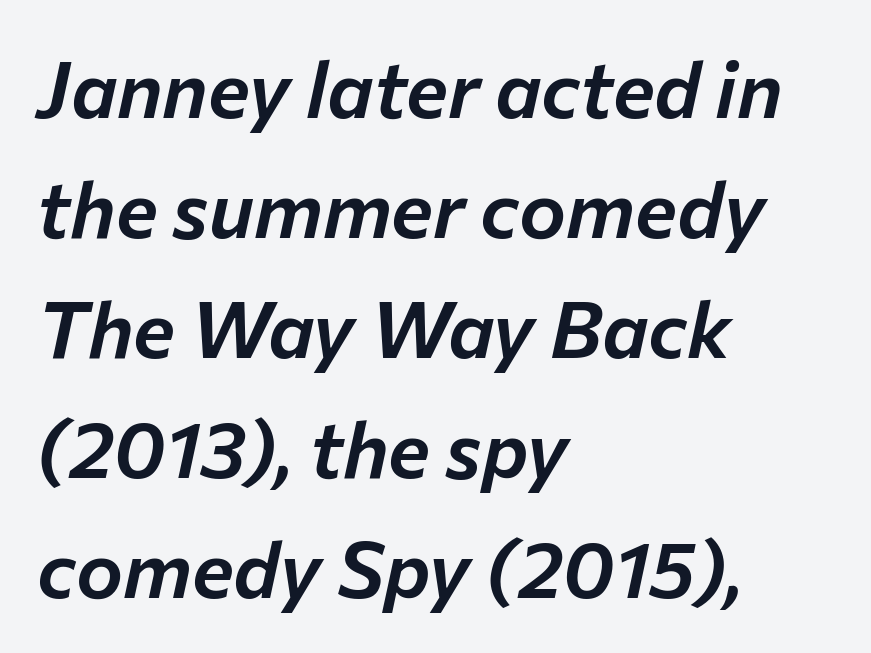
Q: Is the text italic (slanted)? A: Yes, it leans right by about 12 degrees.
Q: Is the text underlined? A: No.
Q: How is the paragraph aligned? A: Left-aligned.
Q: Is the spacing between letters normal or unusually wide? A: Normal.
Q: Is the spacing between lines tight, normal or loose? A: Normal.
Q: Width (condensed, normal, or wide)? A: Normal.
Q: Stroke contrast? A: Low.
Q: x-height? A: Medium.
Q: Monospaced? A: No.
